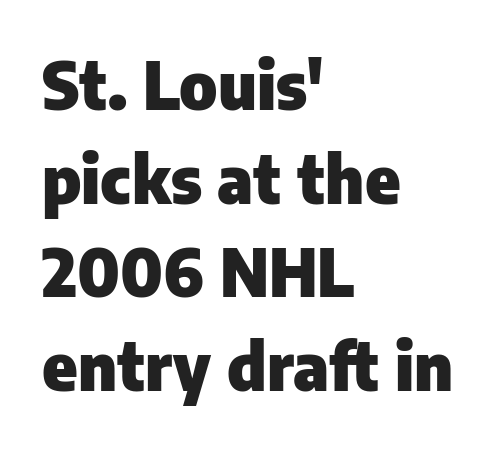
The image shows 66 px heavy sans-serif type, upright; set left-aligned, normal line spacing (1.42x), normal letter spacing, not underlined; low stroke contrast and a medium x-height.
